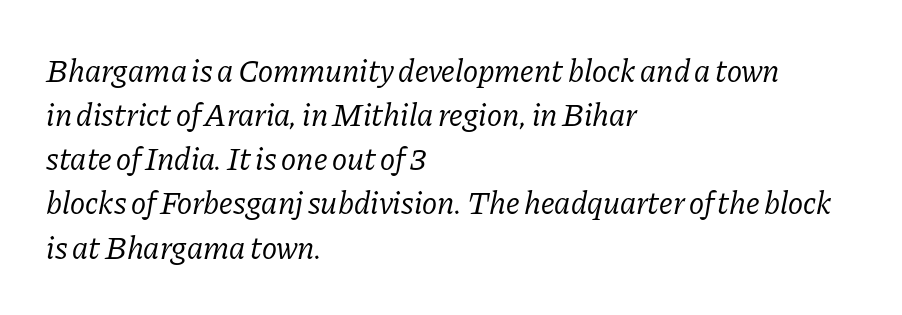
Q: Is the text bold? A: No.
Q: Is the text italic (slanted)? A: Yes, it leans right by about 11 degrees.
Q: Is the typeface a serif or a sans-serif typeface? A: Serif.
Q: Is the text underlined? A: No.
Q: How is the paragraph aligned? A: Left-aligned.
Q: Is the spacing between letters normal or unusually wide? A: Normal.
Q: Is the spacing between lines tight, normal or loose? A: Normal.
Q: Width (condensed, normal, or wide)? A: Normal.
Q: Stroke contrast? A: Low.
Q: x-height? A: Medium.
Q: Monospaced? A: No.
